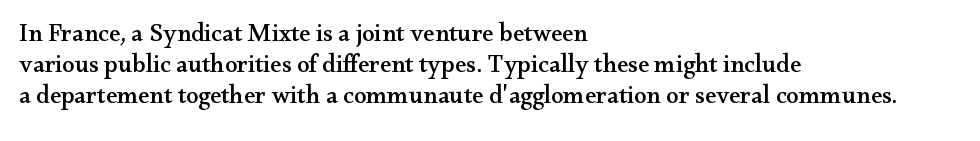
The image shows 25 px text type, upright; set left-aligned, line spacing 1.24x, normal letter spacing, not underlined.
